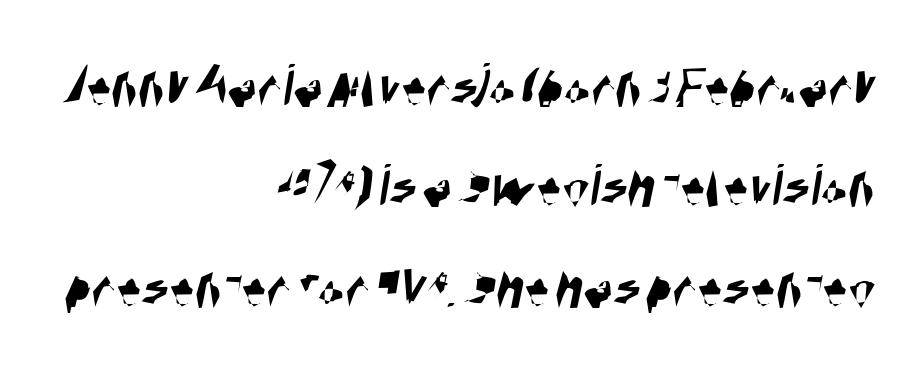
Think of a printed novel: that variable character pitch is what you see here. The words here are not underlined. Words appear dense and cohesive because spacing is normal. I'd call this a sans setting — the letters go barefoot. In terms of leading, this rendering sits right in the middle.
